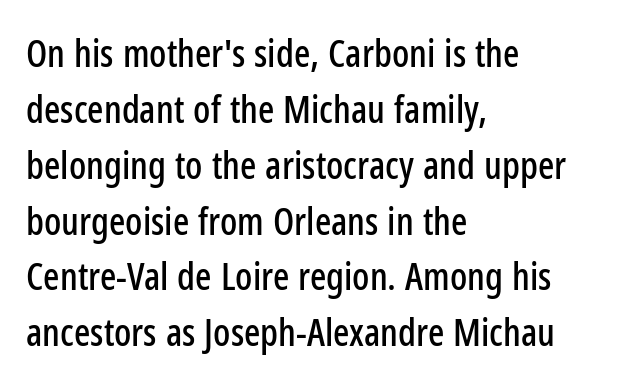
Visually the block forms a straight wall on the left and a jagged coastline on the right. Looks like regular typesetting: each glyph gets only the width it needs. The gap between lines stays unmarked. You can tell it's not italic because the verticals are truly vertical.
